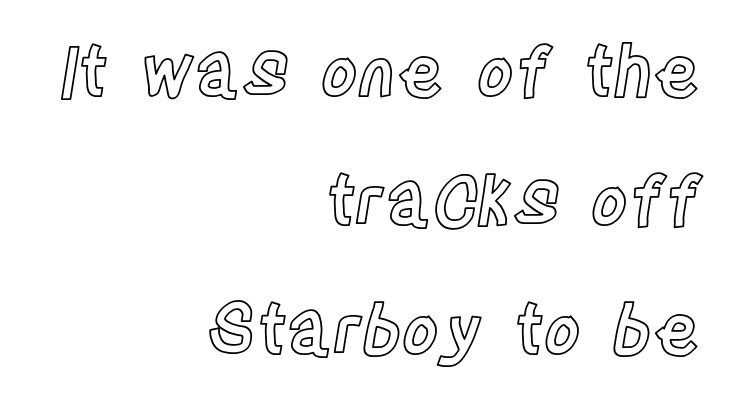
The image shows 70 px condensed type; set right-aligned, line spacing 1.84x, normal letter spacing, not underlined; a large x-height.
